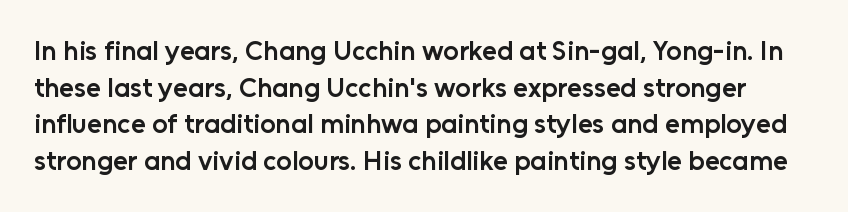
The rendering uses a semibold face; strokes are thickened but not to full bold. The letters sit at their default tracking, neither squeezed nor spread. Upright lettering throughout. Underlining? Definitely not there. Honestly, the row spacing looks completely unremarkable.
